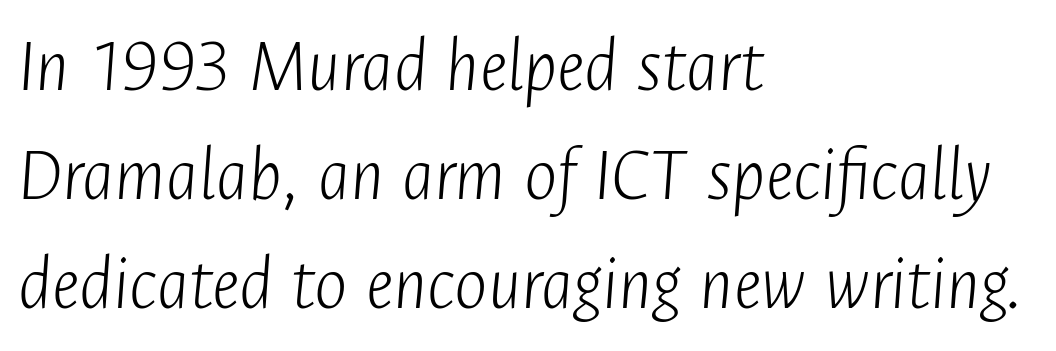
Q: Is the text bold? A: No.
Q: Is the text italic (slanted)? A: Yes, it leans right by about 4 degrees.
Q: Is the text underlined? A: No.
Q: How is the paragraph aligned? A: Left-aligned.
Q: Is the spacing between letters normal or unusually wide? A: Normal.
Q: Is the spacing between lines tight, normal or loose? A: Normal.
Q: Width (condensed, normal, or wide)? A: Condensed.
Q: Stroke contrast? A: Low.
Q: x-height? A: Medium.
Q: Monospaced? A: No.
